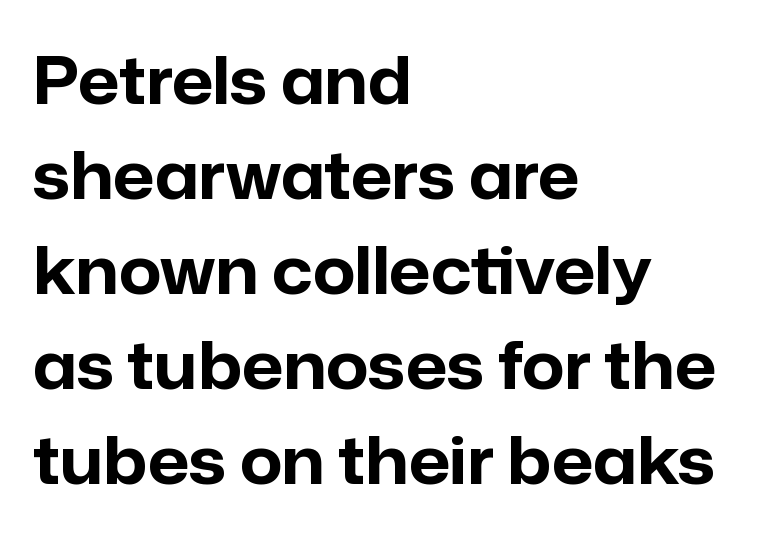
The font's upright variant was chosen for this text. Clear beneath every line of the passage. Heft: maximum for text — a bold. The face used here is rendered with its standard letterfit. Spacing verdict: proportional, widths tailored to each character.
